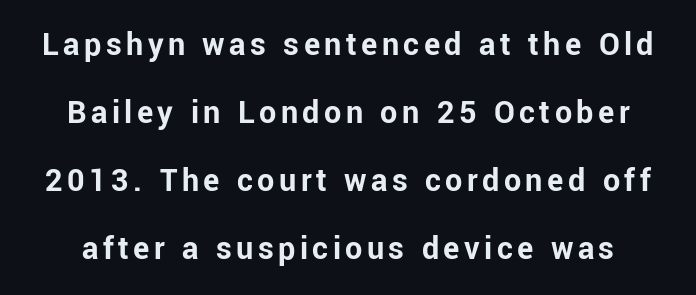
Q: Is the text bold? A: Yes.
Q: Is the text italic (slanted)? A: No, it is upright.
Q: Is the typeface a serif or a sans-serif typeface? A: Sans-serif.
Q: Is the text underlined? A: No.
Q: Is the spacing between lines tight, normal or loose? A: Loose.
Q: Width (condensed, normal, or wide)? A: Normal.
Q: Stroke contrast? A: Low.
Q: x-height? A: Medium.
Q: Monospaced? A: No.
